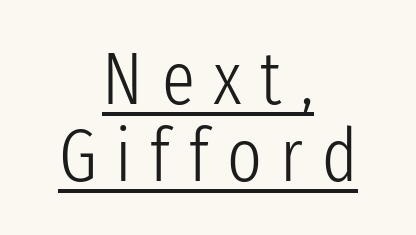
{"serif": "no", "italic": "no", "bold": "no", "weight": "light", "width": "condensed", "stroke_contrast": "low", "x_height": "medium", "monospaced": "no", "underline": "yes", "align": "center", "line_spacing": "tight", "line_spacing_ratio": 1.04, "letter_spacing": "wide", "letter_spacing_em": 0.25, "glyph_px": 74}
